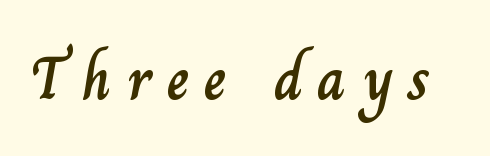
The horizontal fit of the characters is loose and conspicuously gappy. Type without underlining. Do the characters align in a grid? No, the font is proportional.
